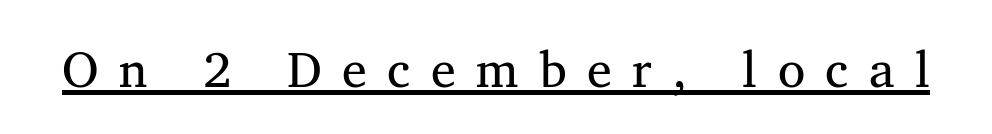
The image shows 50 px regular-weight serif type, upright; set unusually wide letter spacing (+0.41 em), underlined; medium stroke contrast and a medium x-height.
